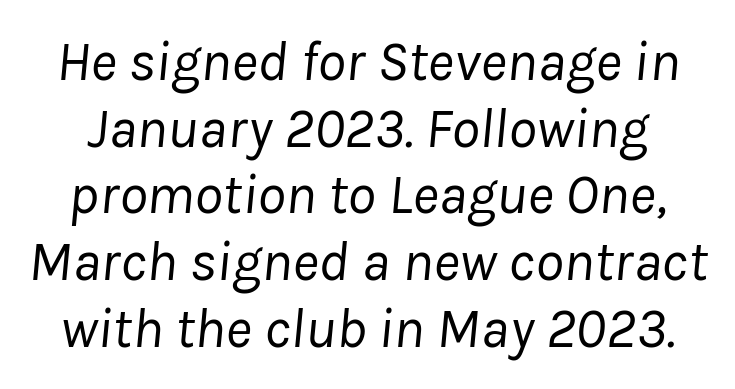
{"italic": "yes", "lean": "right", "slant_degrees": 8, "bold": "no", "weight": "regular", "width": "normal", "stroke_contrast": "low", "x_height": "medium", "monospaced": "no", "underline": "no", "line_spacing_ratio": 1.17, "letter_spacing": "normal", "letter_spacing_em": 0.0, "glyph_px": 57}
